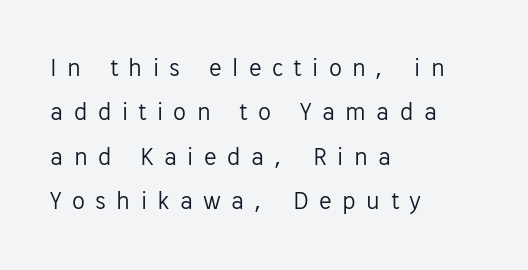
The image shows 26 px text type, upright; set left-aligned, line spacing 1.71x, unusually wide letter spacing (+0.4 em), not underlined.
